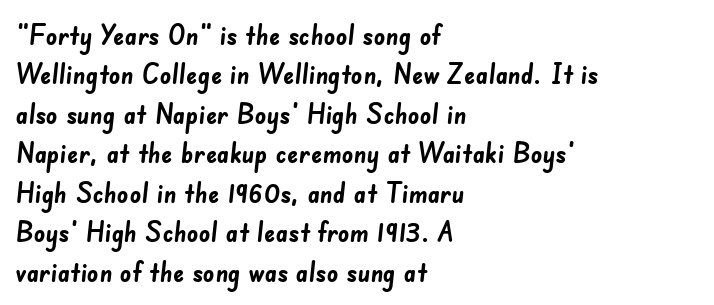
The image shows 28 px semibold sans-serif type; set left-aligned, normal line spacing (1.41x), normal letter spacing, not underlined; low stroke contrast and a small x-height.
